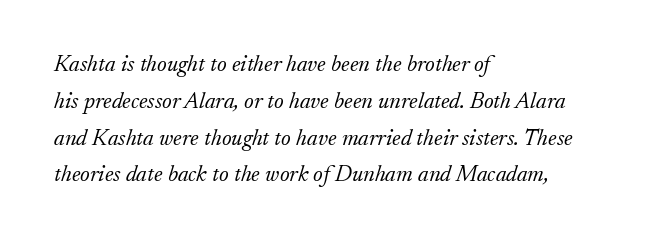
Q: Is the text bold? A: No.
Q: Is the text italic (slanted)? A: Yes, it leans right by about 17 degrees.
Q: Is the text underlined? A: No.
Q: How is the paragraph aligned? A: Left-aligned.
Q: Is the spacing between letters normal or unusually wide? A: Normal.
Q: Is the spacing between lines tight, normal or loose? A: Normal.
